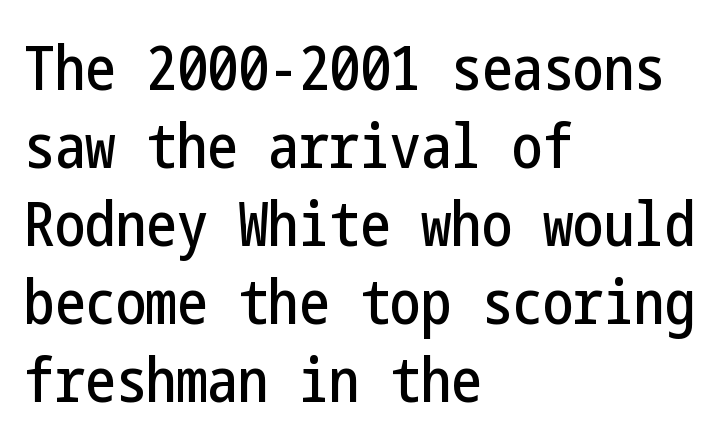
The image shows 61 px condensed sans-serif type, upright; set left-aligned, normal line spacing (1.28x), normal letter spacing, not underlined; low stroke contrast and a medium x-height.
